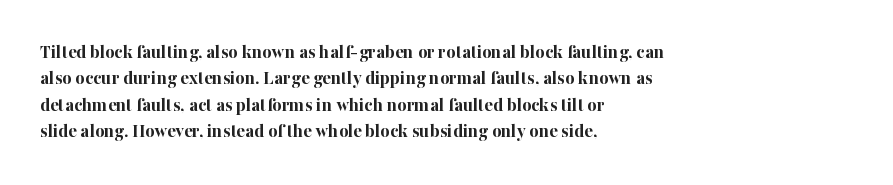
No extra tracking has been applied to these lines. The font is running at its bold setting. Students, observe: this is what conventionally led text looks like. Ascenders rise straight up at ninety degrees.
